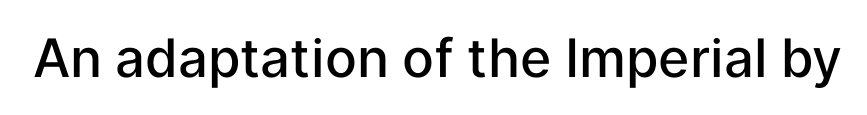
The image shows 53 px semibold sans-serif type, upright; set normal letter spacing, not underlined; low stroke contrast and a medium x-height.
